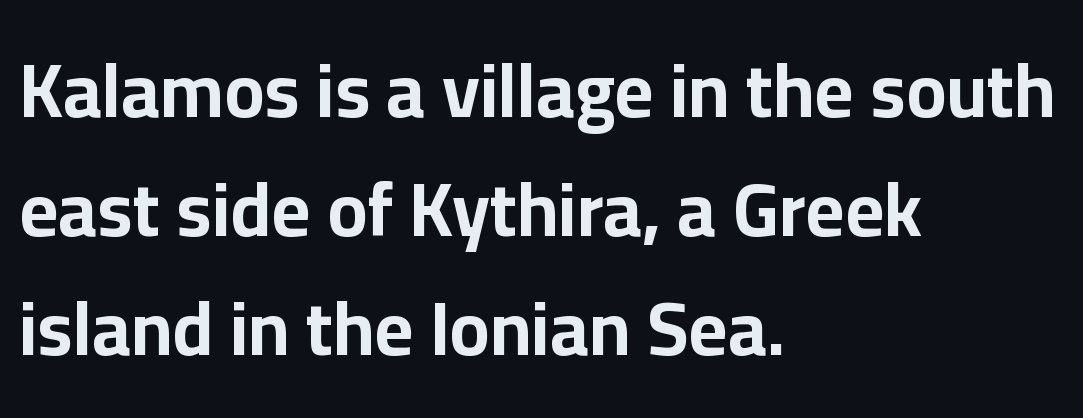
Q: Is the text bold? A: Yes.
Q: Is the text italic (slanted)? A: No, it is upright.
Q: Is the typeface a serif or a sans-serif typeface? A: Sans-serif.
Q: Is the text underlined? A: No.
Q: How is the paragraph aligned? A: Left-aligned.
Q: Is the spacing between letters normal or unusually wide? A: Normal.
Q: Is the spacing between lines tight, normal or loose? A: Normal.
Q: Width (condensed, normal, or wide)? A: Normal.
Q: Stroke contrast? A: Low.
Q: x-height? A: Medium.
Q: Monospaced? A: No.
